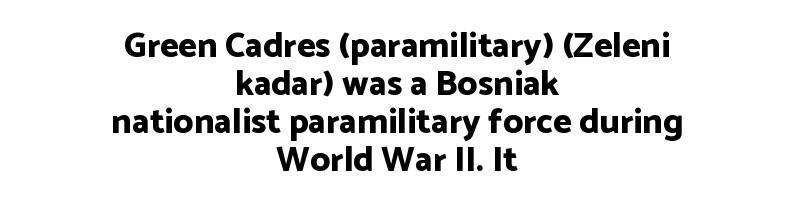
{"serif": "no", "italic": "no", "bold": "yes", "weight": "bold", "width": "normal", "stroke_contrast": "low", "x_height": "medium", "monospaced": "no", "underline": "no", "align": "center", "line_spacing": "tight", "line_spacing_ratio": 1.09, "letter_spacing": "normal", "letter_spacing_em": 0.0, "glyph_px": 35}
